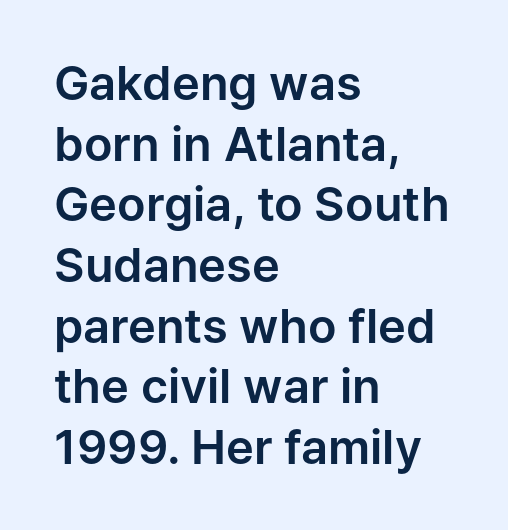
Q: Is the text italic (slanted)? A: No, it is upright.
Q: Is the typeface a serif or a sans-serif typeface? A: Sans-serif.
Q: Is the text underlined? A: No.
Q: How is the paragraph aligned? A: Left-aligned.
Q: Is the spacing between letters normal or unusually wide? A: Normal.
Q: Is the spacing between lines tight, normal or loose? A: Normal.
Q: Width (condensed, normal, or wide)? A: Normal.
Q: Stroke contrast? A: Low.
Q: x-height? A: Medium.
Q: Monospaced? A: No.
